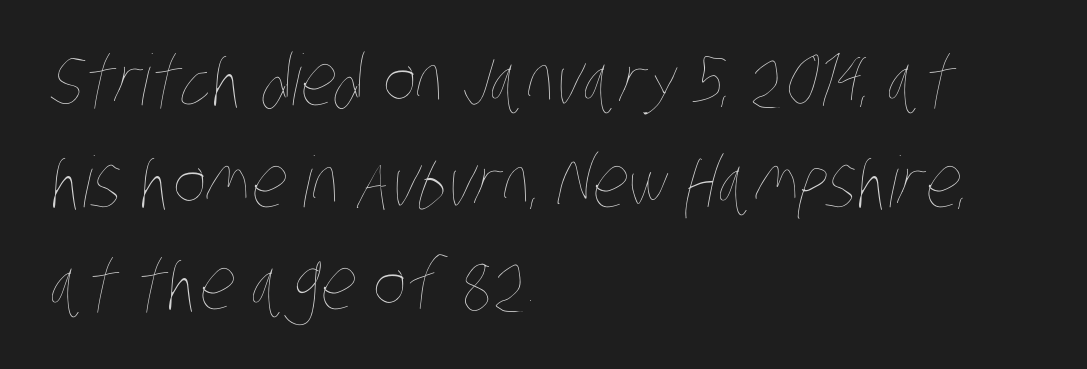
{"bold": "no", "weight": "thin", "width": "condensed", "stroke_contrast": "low", "x_height": "large", "monospaced": "no", "underline": "no", "align": "left", "line_spacing": "normal", "line_spacing_ratio": 1.46, "letter_spacing": "normal", "letter_spacing_em": 0.0, "glyph_px": 70}
